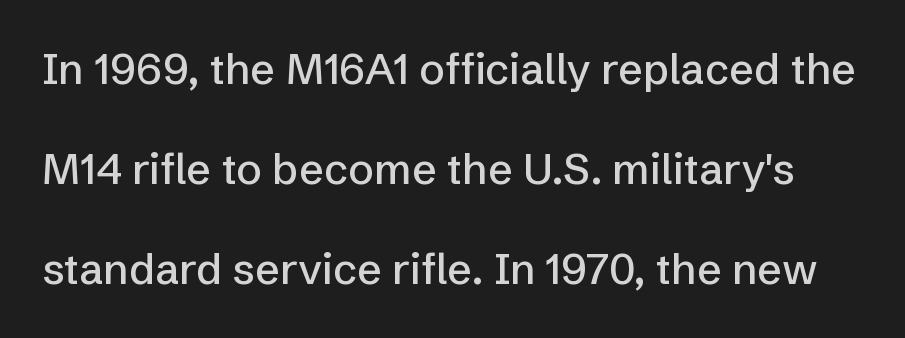
{"serif": "no", "italic": "no", "width": "normal", "stroke_contrast": "low", "x_height": "medium", "monospaced": "no", "underline": "no", "line_spacing": "loose", "line_spacing_ratio": 2.32, "letter_spacing": "normal", "letter_spacing_em": 0.0, "glyph_px": 43}
